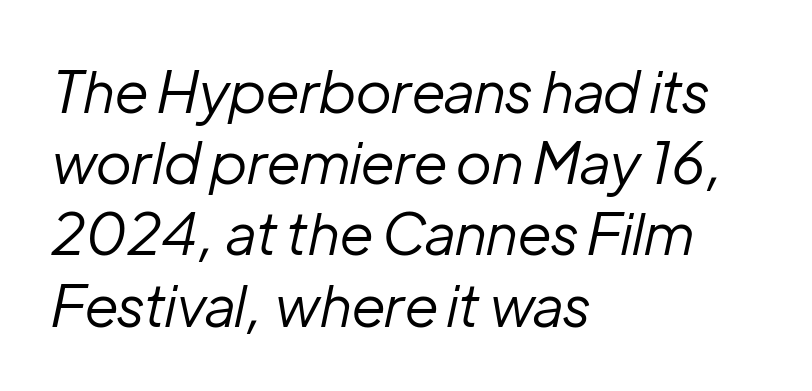
Q: Is the text bold? A: No.
Q: Is the text italic (slanted)? A: Yes, it leans right by about 12 degrees.
Q: Is the text underlined? A: No.
Q: How is the paragraph aligned? A: Left-aligned.
Q: Is the spacing between letters normal or unusually wide? A: Normal.
Q: Is the spacing between lines tight, normal or loose? A: Normal.
Q: Width (condensed, normal, or wide)? A: Normal.
Q: Stroke contrast? A: Low.
Q: x-height? A: Medium.
Q: Monospaced? A: No.
